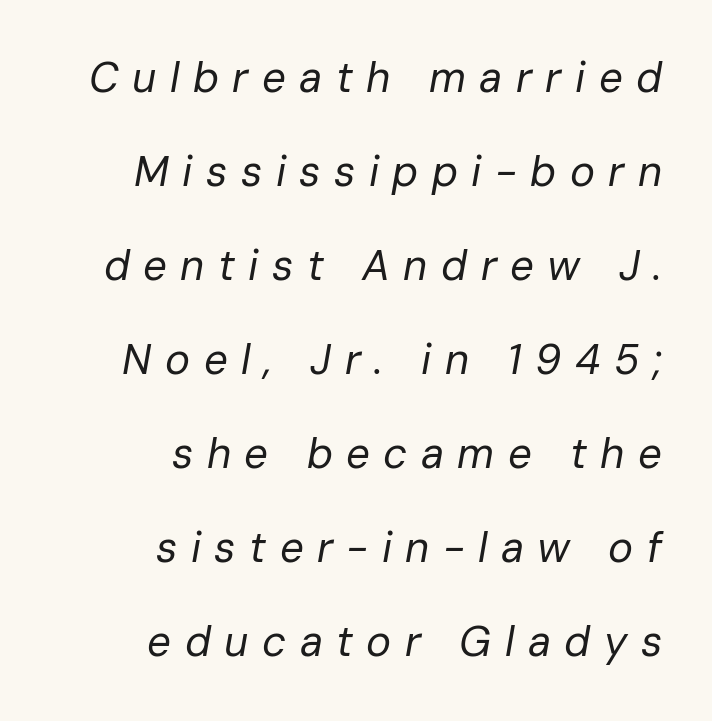
{"italic": "yes", "lean": "right", "slant_degrees": 10, "bold": "no", "weight": "regular", "width": "normal", "stroke_contrast": "low", "x_height": "medium", "monospaced": "no", "underline": "no", "align": "right", "line_spacing": "loose", "line_spacing_ratio": 2.24, "letter_spacing": "wide", "letter_spacing_em": 0.32, "glyph_px": 42}
